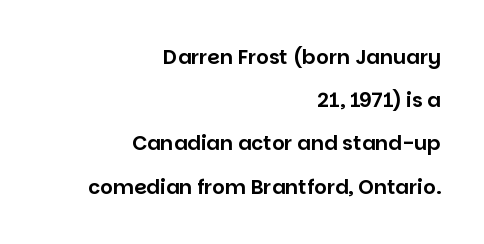
The image shows 20 px text type, upright; set right-aligned, loose line spacing (2.16x), normal letter spacing, not underlined.
